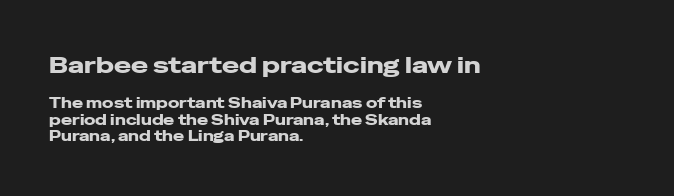
Q: Is the text italic (slanted)? A: No, it is upright.
Q: Is the text underlined? A: No.
Q: How is the paragraph aligned? A: Left-aligned.
Q: Is the spacing between letters normal or unusually wide? A: Normal.
Q: Is the spacing between lines tight, normal or loose? A: Tight.
Q: Which block of text is set in a larger size, the first (top) or the second (bottom)? A: The first (top) one.
